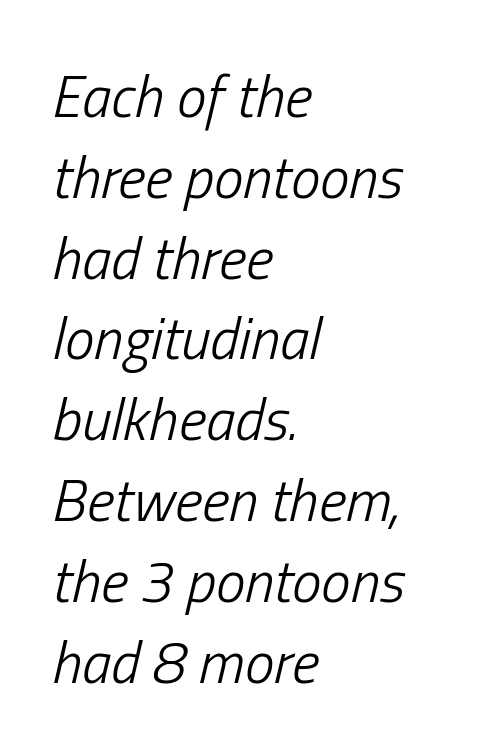
The image shows 59 px light, condensed type, italic (leaning right); set left-aligned, normal line spacing (1.37x), normal letter spacing, not underlined; low stroke contrast and a medium x-height.
